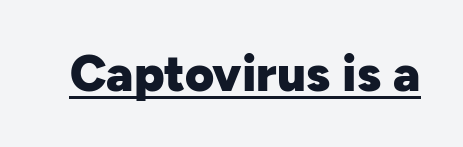
{"serif": "no", "italic": "no", "bold": "yes", "weight": "heavy", "width": "normal", "stroke_contrast": "low", "x_height": "medium", "monospaced": "no", "underline": "yes", "letter_spacing": "normal", "letter_spacing_em": 0.0, "glyph_px": 50}
